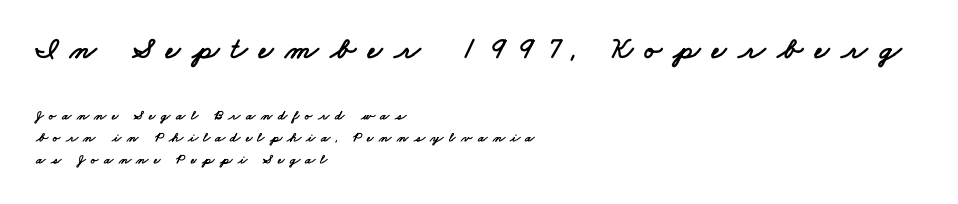
Q: Is the typeface a serif or a sans-serif typeface? A: Sans-serif.
Q: Is the text underlined? A: No.
Q: How is the paragraph aligned? A: Left-aligned.
Q: Is the spacing between letters normal or unusually wide? A: Unusually wide.
Q: Is the spacing between lines tight, normal or loose? A: Normal.
Q: Which block of text is set in a larger size, the first (top) or the second (bottom)? A: The first (top) one.
Q: Width (condensed, normal, or wide)? A: Wide.
Q: Stroke contrast? A: Low.
Q: x-height? A: Small.
Q: Monospaced? A: No.
